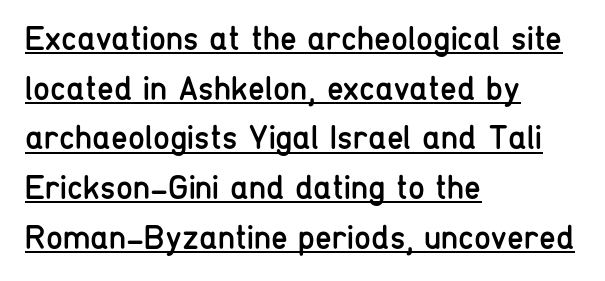
Stem width sits at or under what a default text font uses. Looks like regular typesetting: each glyph gets only the width it needs. Vertical strokes here are truly vertical. The gaps between neighbouring characters are ordinary and unremarkable. Rows of type keep a routine distance in the vertical direction.
